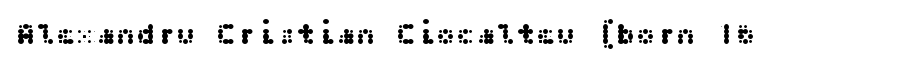
Q: Is the text italic (slanted)? A: No, it is upright.
Q: Is the typeface a serif or a sans-serif typeface? A: Sans-serif.
Q: Is the text underlined? A: No.
Q: Is the spacing between letters normal or unusually wide? A: Normal.
Q: Width (condensed, normal, or wide)? A: Wide.
Q: Stroke contrast? A: Medium.
Q: x-height? A: Medium.
